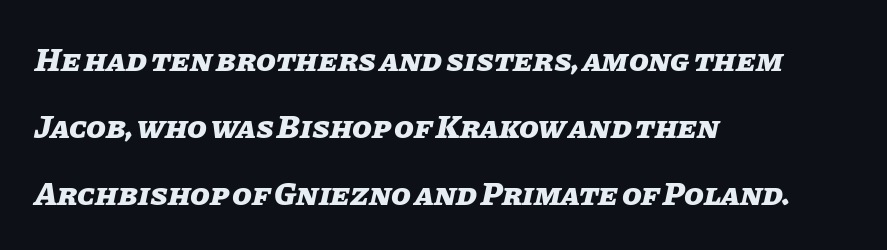
Character widths vary here, with narrow letters taking less room than wide ones. Any mark beneath the type? The region is blank. These lines were composed using italics. The tracking reads as untouched default to a designer's eye. The face used here has the dense, thick strokes of a bold.
